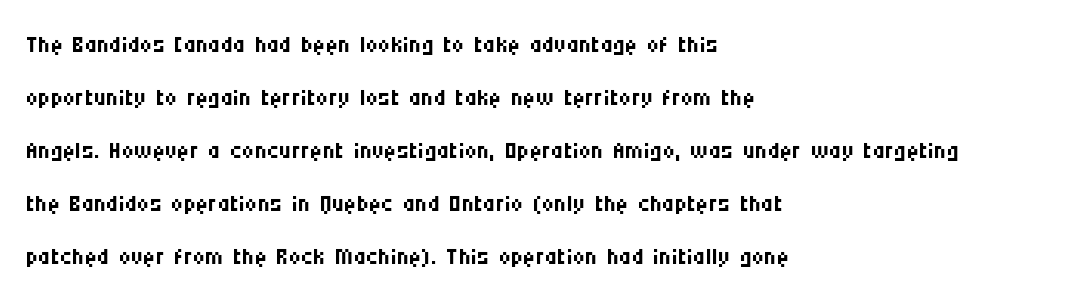
The lines sit at an ordinary, default distance from one another. The letters stand straight up with perfectly vertical stems. Caption: standard tracking, unaltered. These glyphs show unthickened strokes, regular width or finer.
